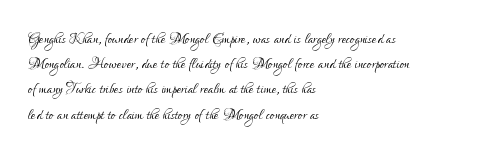
The image shows 20 px text type; set left-aligned, normal line spacing (1.26x), normal letter spacing, not underlined.
